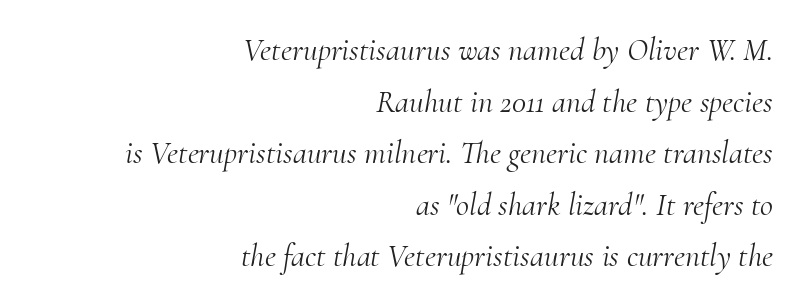
Q: Is the text bold? A: No.
Q: Is the text italic (slanted)? A: Yes, it leans right by about 10 degrees.
Q: Is the typeface a serif or a sans-serif typeface? A: Serif.
Q: Is the text underlined? A: No.
Q: How is the paragraph aligned? A: Right-aligned.
Q: Is the spacing between letters normal or unusually wide? A: Normal.
Q: Is the spacing between lines tight, normal or loose? A: Normal.
Q: Width (condensed, normal, or wide)? A: Normal.
Q: Stroke contrast? A: Medium.
Q: x-height? A: Small.
Q: Monospaced? A: No.
